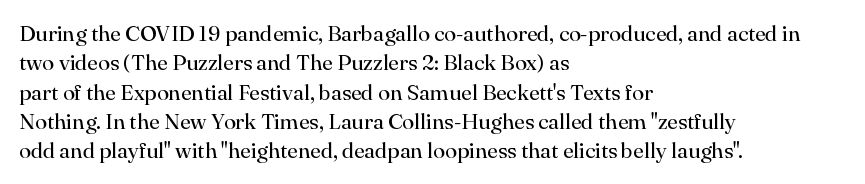
{"italic": "no", "bold": "no", "underline": "no", "align": "left", "line_spacing": "normal", "line_spacing_ratio": 1.33, "letter_spacing": "normal", "letter_spacing_em": 0.0, "glyph_px": 22}
